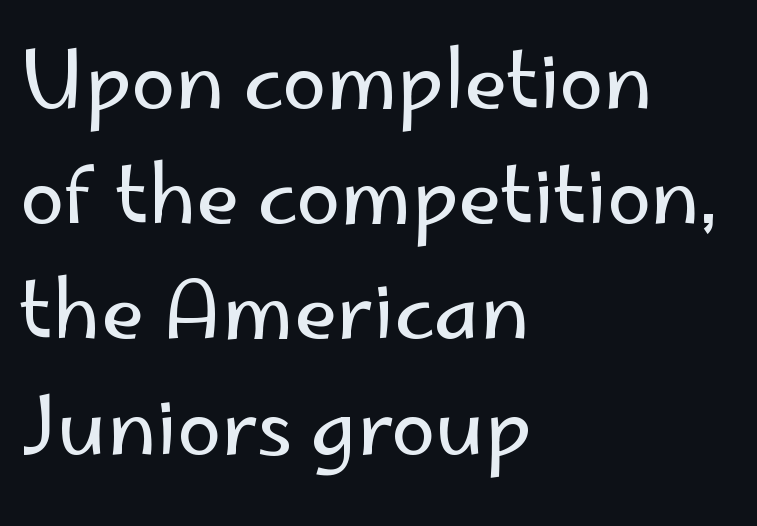
{"serif": "no", "italic": "no", "bold": "no", "weight": "regular", "width": "normal", "stroke_contrast": "low", "x_height": "small", "monospaced": "no", "underline": "no", "align": "left", "line_spacing": "normal", "line_spacing_ratio": 1.44, "letter_spacing": "normal", "letter_spacing_em": 0.0, "glyph_px": 80}
